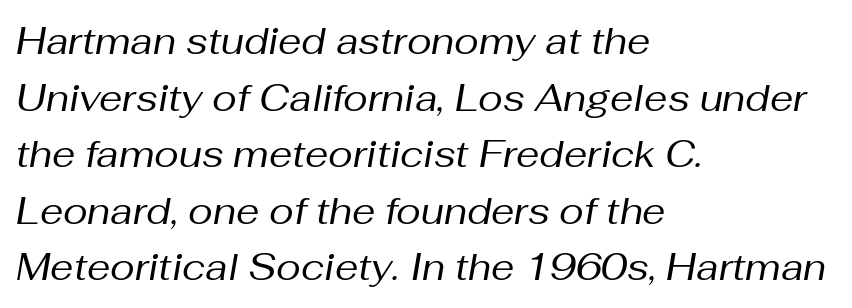
{"italic": "yes", "lean": "right", "slant_degrees": 10, "bold": "no", "weight": "regular", "width": "normal", "stroke_contrast": "medium", "x_height": "medium", "monospaced": "no", "underline": "no", "align": "left", "line_spacing": "normal", "line_spacing_ratio": 1.53, "letter_spacing": "normal", "letter_spacing_em": 0.0, "glyph_px": 37}
